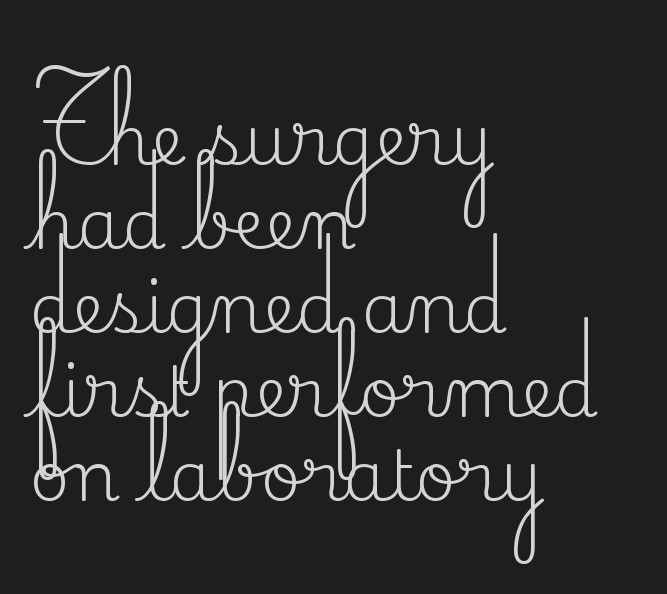
Observe the serifs anchoring each vertical stroke in this sample. Honestly, the letter spacing is just normal — you wouldn't notice it. Each letter keeps its own natural width here, so spacing adapts to shape. Every stem runs plumb, perpendicular to the baseline. Think standard paragraph weight, or any step lighter than that. Underlining? Definitely not there.
